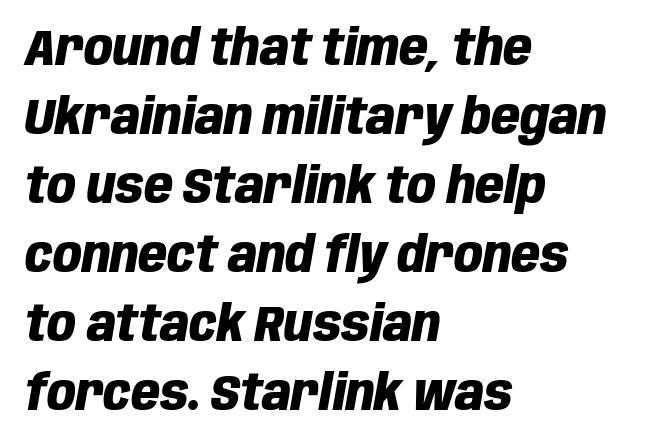
The image shows 50 px heavy, condensed type, italic (leaning right); set left-aligned, normal line spacing (1.38x), normal letter spacing, not underlined; low stroke contrast and a large x-height.
